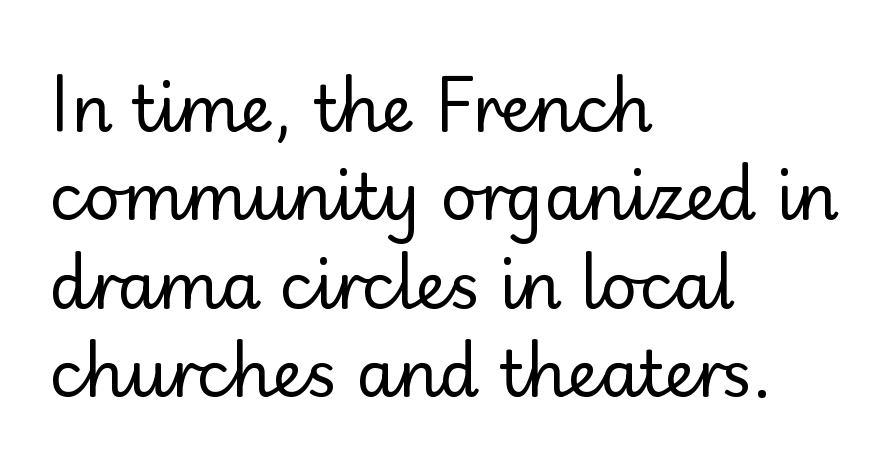
The text was rendered using a sans face with plain stroke endings. Upright lettering throughout. In terms of leading, this rendering sits right in the middle. Standard letterfit; no display-style spreading of the glyphs.
